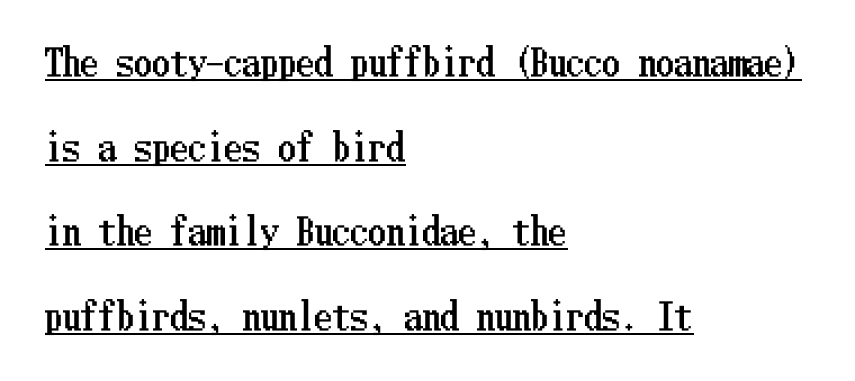
Which margin do the lines hug? The left one — the right edge is uneven. Is there much room between lines? Yes — plenty of vertical air separates them. The letters sit at their default tracking, neither squeezed nor spread. Does a line run under the words? Yes, clearly.
